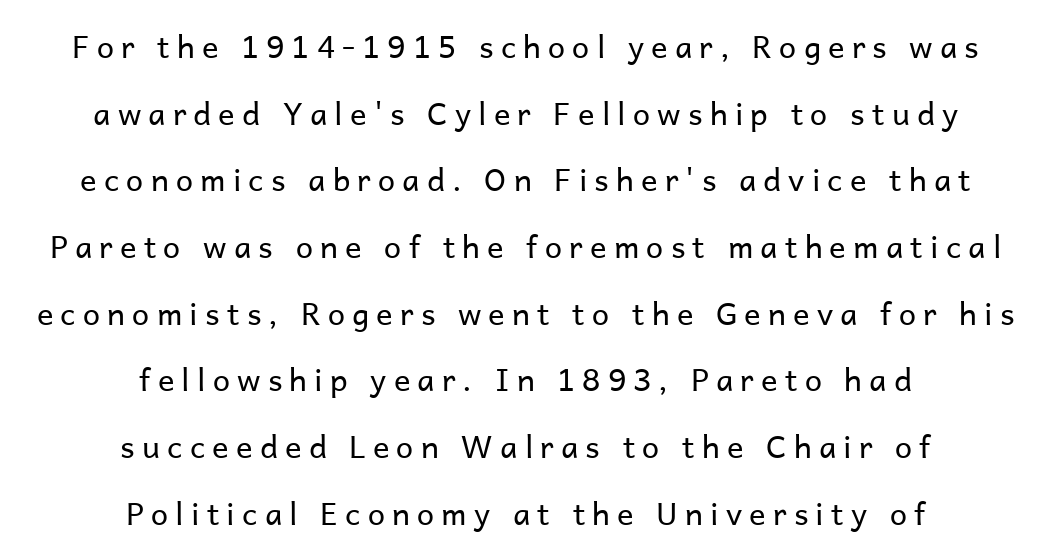
{"serif": "no", "italic": "no", "bold": "no", "weight": "regular", "width": "normal", "stroke_contrast": "low", "x_height": "medium", "monospaced": "no", "underline": "no", "align": "center", "line_spacing": "loose", "line_spacing_ratio": 2.15, "letter_spacing": "wide", "letter_spacing_em": 0.23, "glyph_px": 31}
